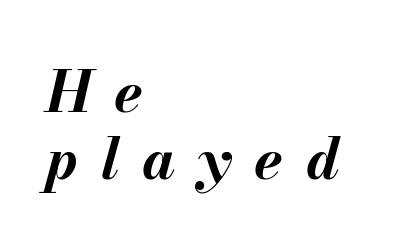
Q: Is the text bold? A: Yes.
Q: Is the text italic (slanted)? A: Yes, it leans right by about 13 degrees.
Q: Is the text underlined? A: No.
Q: How is the paragraph aligned? A: Left-aligned.
Q: Is the spacing between letters normal or unusually wide? A: Unusually wide.
Q: Width (condensed, normal, or wide)? A: Normal.
Q: Stroke contrast? A: Medium.
Q: x-height? A: Small.
Q: Monospaced? A: No.
